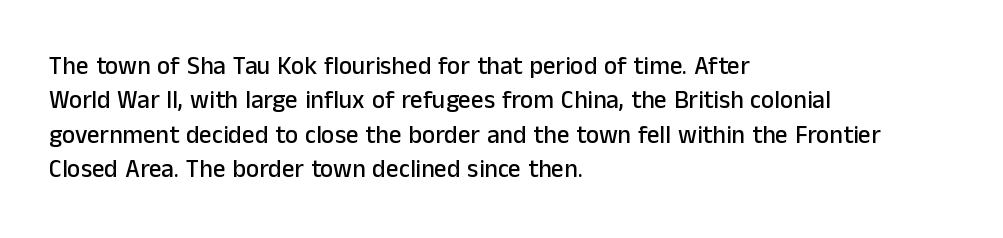
Q: Is the text italic (slanted)? A: No, it is upright.
Q: Is the text underlined? A: No.
Q: How is the paragraph aligned? A: Left-aligned.
Q: Is the spacing between letters normal or unusually wide? A: Normal.
Q: Is the spacing between lines tight, normal or loose? A: Normal.
